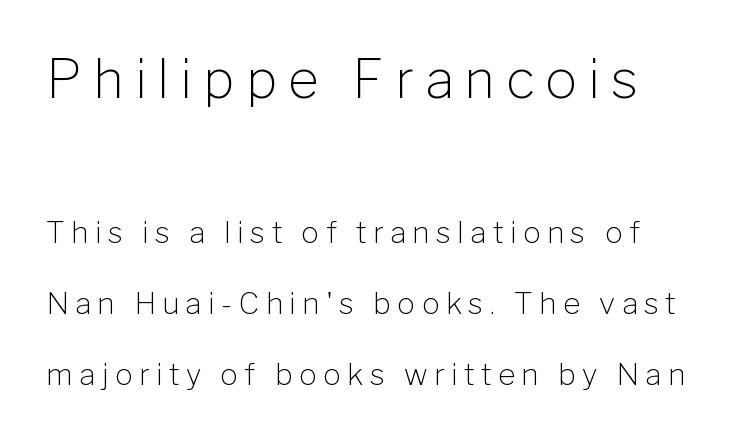
{"serif": "no", "italic": "no", "bold": "no", "weight": "light", "width": "normal", "stroke_contrast": "low", "x_height": "medium", "monospaced": "no", "underline": "no", "align": "left", "line_spacing": "loose", "line_spacing_ratio": 2.37, "letter_spacing": "wide", "letter_spacing_em": 0.21, "larger_block": "first", "size_ratio": 1.77, "glyph_px": 53}
